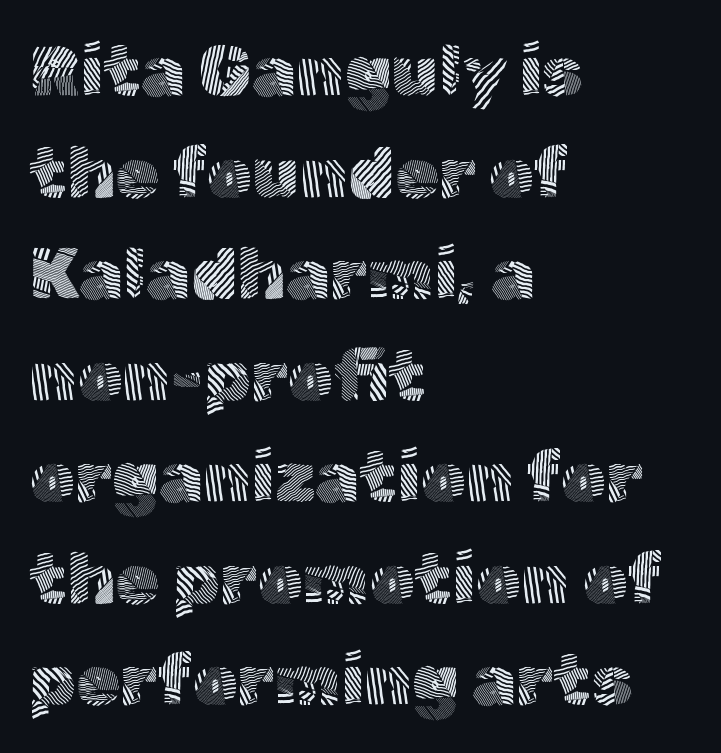
The image shows 71 px light sans-serif type, upright; set left-aligned, normal line spacing (1.43x), normal letter spacing, not underlined; a medium x-height.
